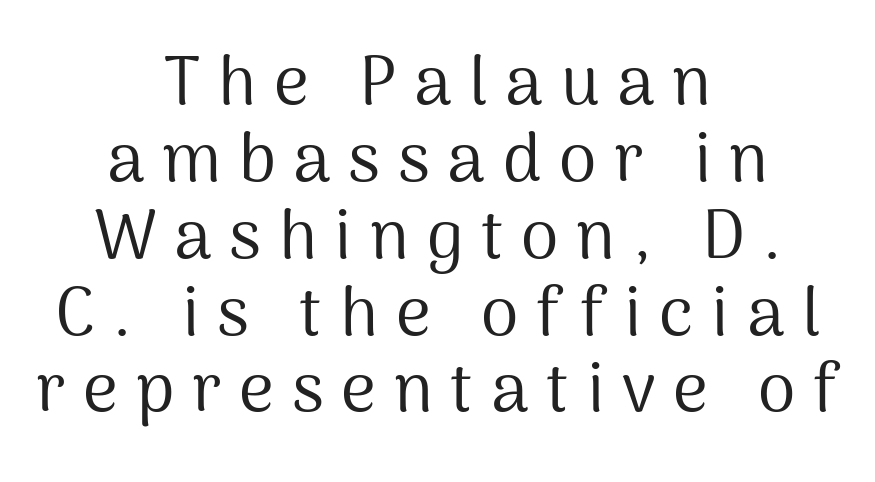
{"serif": "no", "italic": "no", "bold": "no", "weight": "regular", "width": "normal", "stroke_contrast": "medium", "x_height": "medium", "monospaced": "no", "underline": "no", "align": "center", "line_spacing": "tight", "line_spacing_ratio": 1.13, "letter_spacing": "wide", "letter_spacing_em": 0.26, "glyph_px": 68}
